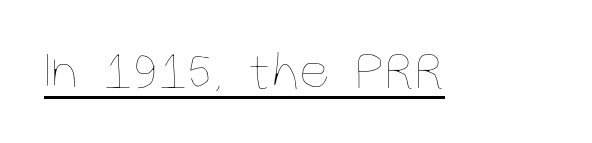
Do the characters align in a grid? No, the font is proportional. The weight would be labelled regular, book, light, or lighter still. Caption: lettering with a line underneath. If you drew a line through each stem, it would be perfectly vertical. Letter spacing: default.
